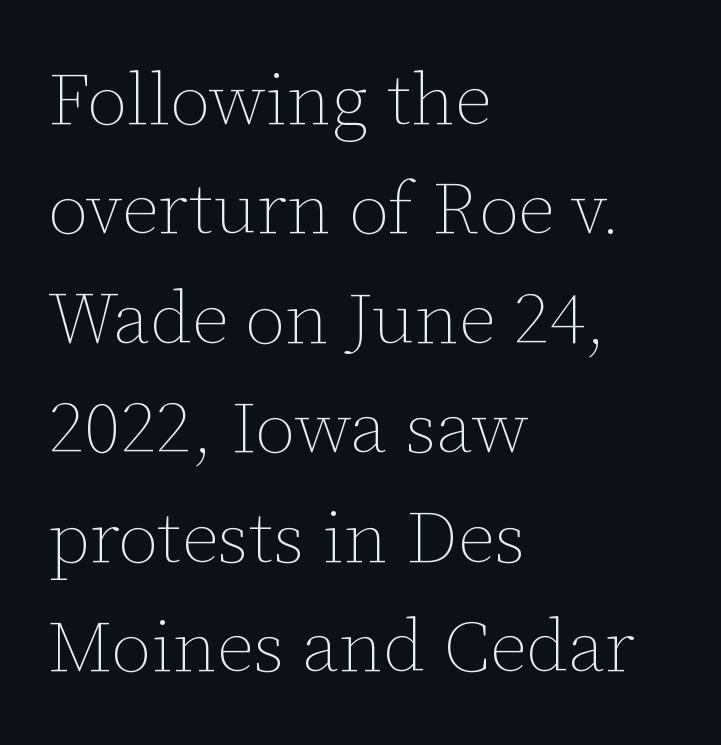
{"italic": "no", "bold": "no", "weight": "thin", "width": "normal", "stroke_contrast": "low", "x_height": "medium", "monospaced": "no", "underline": "no", "align": "left", "line_spacing": "normal", "line_spacing_ratio": 1.5, "letter_spacing": "normal", "letter_spacing_em": 0.0, "glyph_px": 73}
